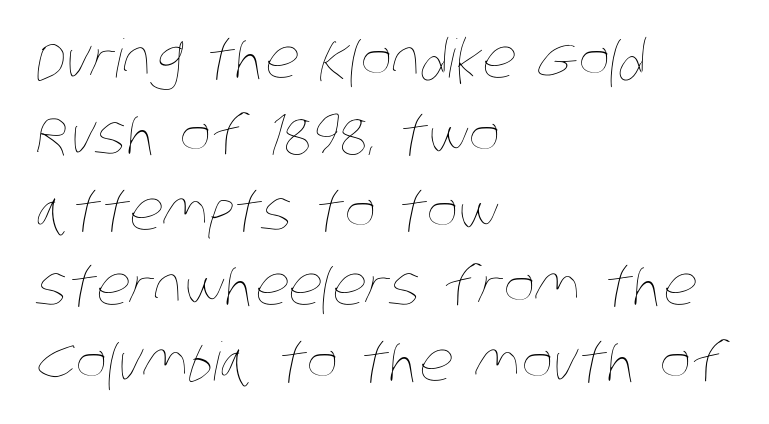
The image shows 53 px thin, condensed type; set left-aligned, normal line spacing (1.43x), normal letter spacing, not underlined; low stroke contrast and a large x-height.
